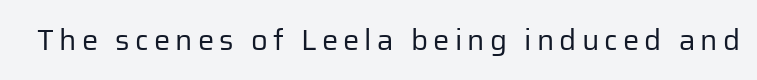
Q: Is the text bold? A: No.
Q: Is the text italic (slanted)? A: No, it is upright.
Q: Is the typeface a serif or a sans-serif typeface? A: Sans-serif.
Q: Is the text underlined? A: No.
Q: Width (condensed, normal, or wide)? A: Normal.
Q: Stroke contrast? A: Low.
Q: x-height? A: Medium.
Q: Monospaced? A: No.
